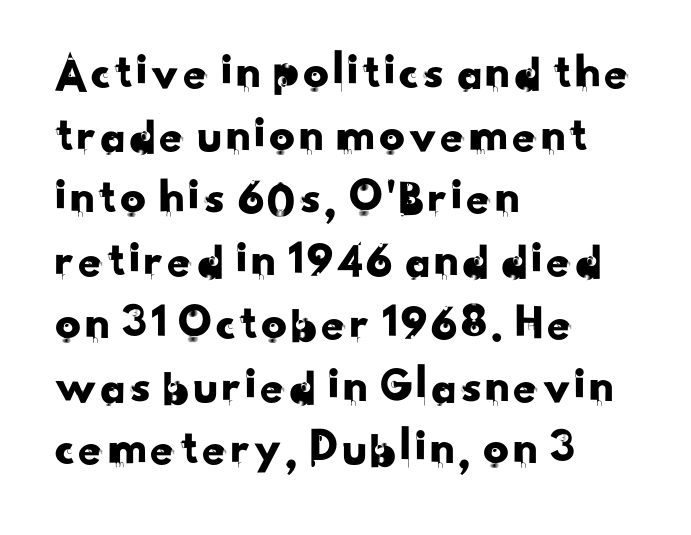
Q: Is the typeface a serif or a sans-serif typeface? A: Sans-serif.
Q: Is the text underlined? A: No.
Q: How is the paragraph aligned? A: Left-aligned.
Q: Is the spacing between letters normal or unusually wide? A: Normal.
Q: Width (condensed, normal, or wide)? A: Normal.
Q: Stroke contrast? A: Low.
Q: x-height? A: Small.
Q: Monospaced? A: No.
